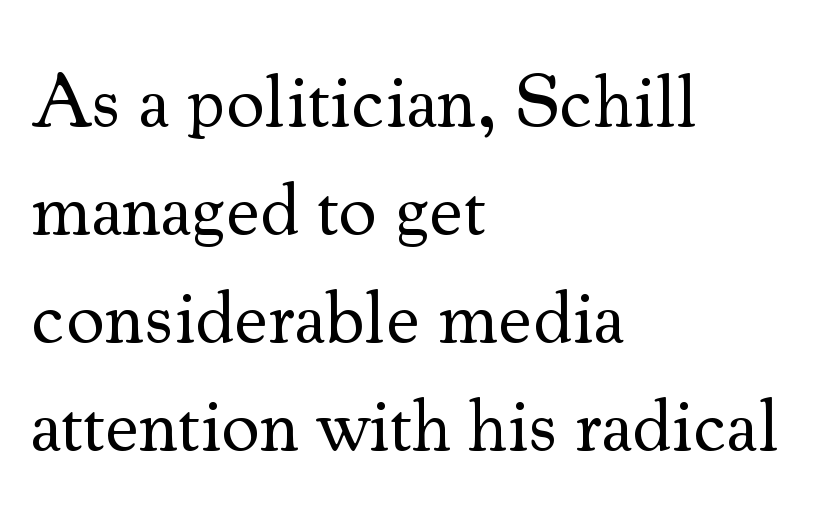
The image shows 76 px regular-weight serif type, upright; set left-aligned, normal line spacing (1.42x), normal letter spacing, not underlined; medium stroke contrast and a small x-height.
